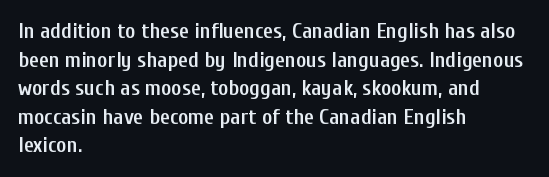
The image shows 22 px text type, upright; set left-aligned, normal line spacing (1.3x), normal letter spacing, not underlined.
